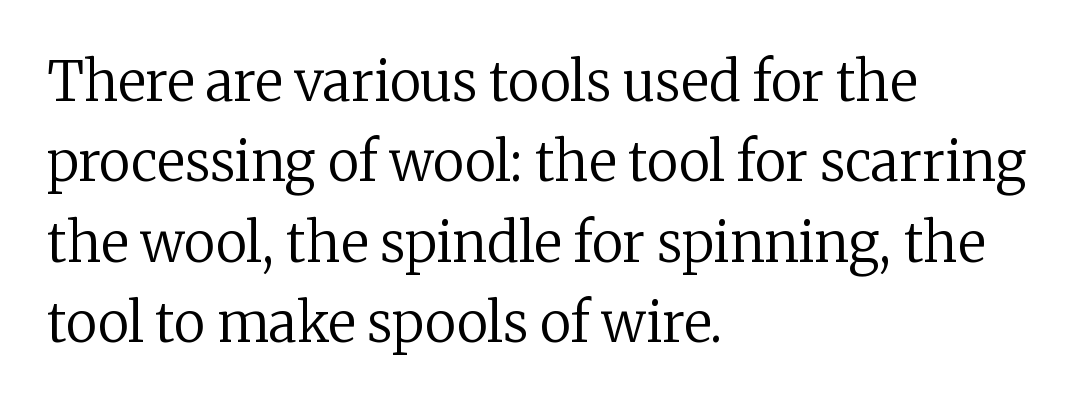
The image shows 54 px regular-weight serif type, upright; set left-aligned, normal line spacing (1.49x), normal letter spacing, not underlined; low stroke contrast and a medium x-height.
